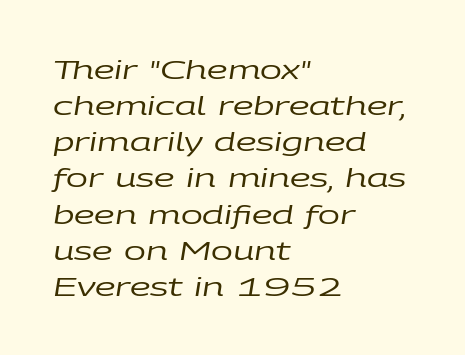
{"italic": "yes", "lean": "right", "slant_degrees": 9, "bold": "no", "underline": "no", "align": "left", "line_spacing": "normal", "line_spacing_ratio": 1.39, "letter_spacing": "normal", "letter_spacing_em": 0.0, "glyph_px": 26}
